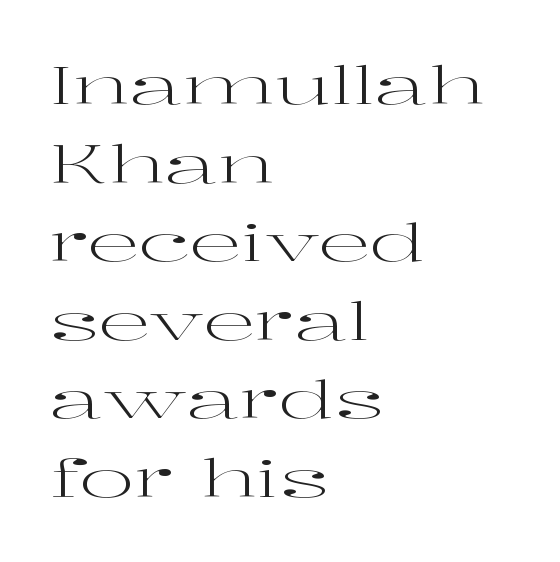
The image shows 52 px regular-weight, wide serif type, upright; set left-aligned, normal line spacing (1.51x), normal letter spacing, not underlined; high stroke contrast and a medium x-height.
